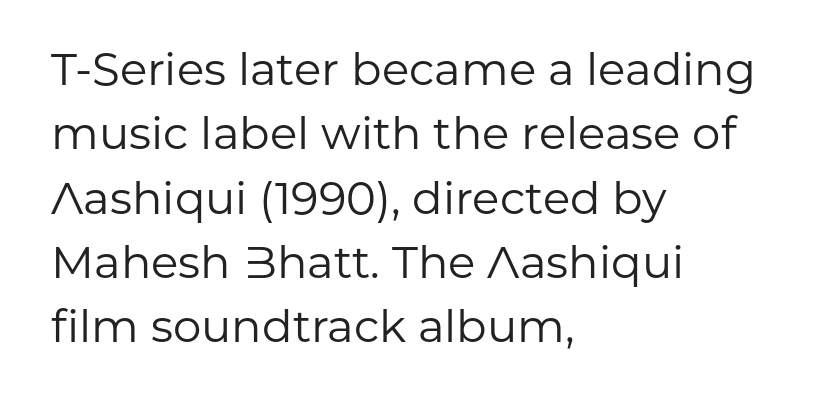
The image shows 45 px regular-weight sans-serif type, upright; set left-aligned, normal line spacing (1.43x), normal letter spacing, not underlined; low stroke contrast and a medium x-height.
